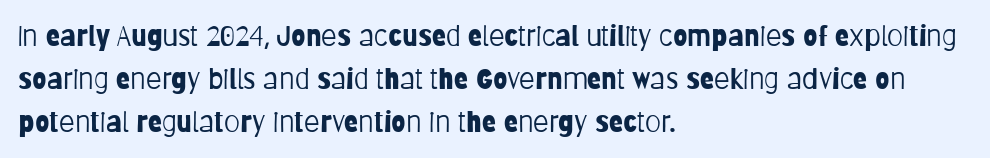
Rows of type keep a routine distance in the vertical direction. A clean baseline with only descenders dipping below it. Here the designer chose a conventional face with non-uniform glyph widths. Letterform terminals end flat and unadorned throughout the passage. Nope, not italic — everything's standing straight.
